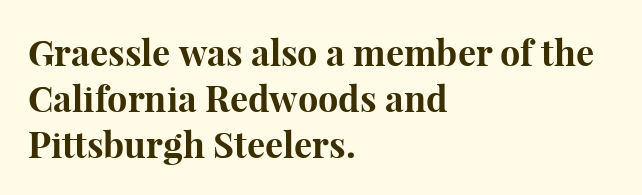
The image shows 36 px bold serif type, upright; set left-aligned, normal line spacing (1.28x), normal letter spacing, not underlined; high stroke contrast and a medium x-height.
